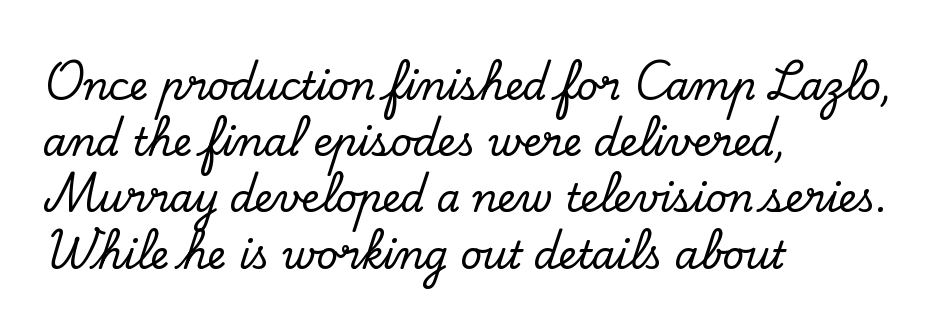
Interline gaps are of average width in this sample. The paragraph has a hard left edge and a soft right edge. Quick note: underline off. The horizontal fit of the characters is conventional and even. The rendering uses natural spacing where letterforms have individual widths.
